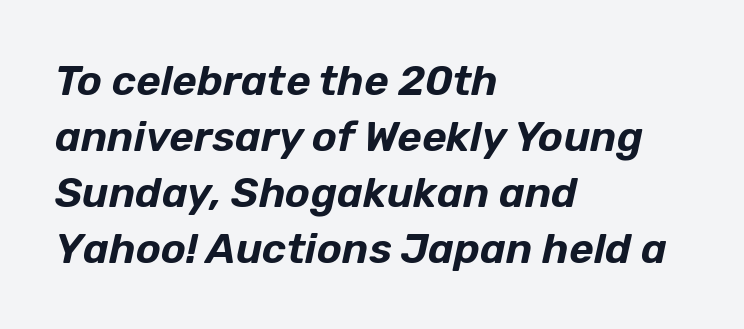
The image shows 42 px text type, italic (leaning right); set left-aligned, normal line spacing (1.33x), normal letter spacing, not underlined; low stroke contrast and a medium x-height.
